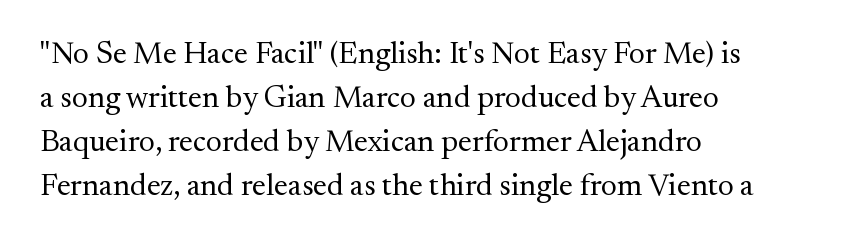
{"serif": "yes", "italic": "no", "bold": "no", "weight": "regular", "width": "normal", "stroke_contrast": "medium", "x_height": "small", "monospaced": "no", "underline": "no", "align": "left", "line_spacing": "normal", "line_spacing_ratio": 1.42, "letter_spacing": "normal", "letter_spacing_em": 0.0, "glyph_px": 31}
